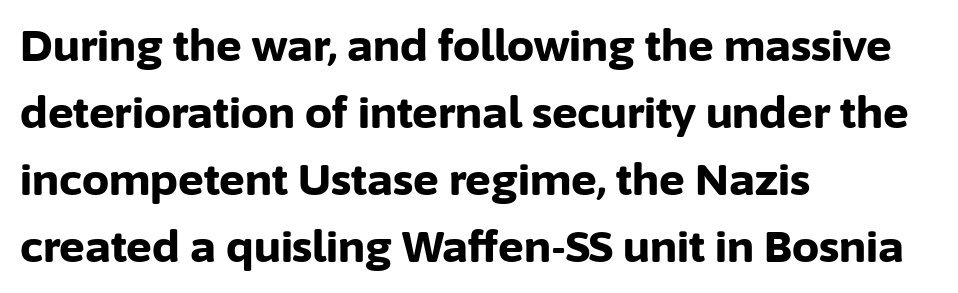
Leading matches the norm, producing a regular column. Spacing verdict: proportional, widths tailored to each character. The space beneath each line is pristine and unruled. Typographically, this falls in the sans-serif category. You'd pick this weight for a headline — it's a proper bold. Posture: vertical.
